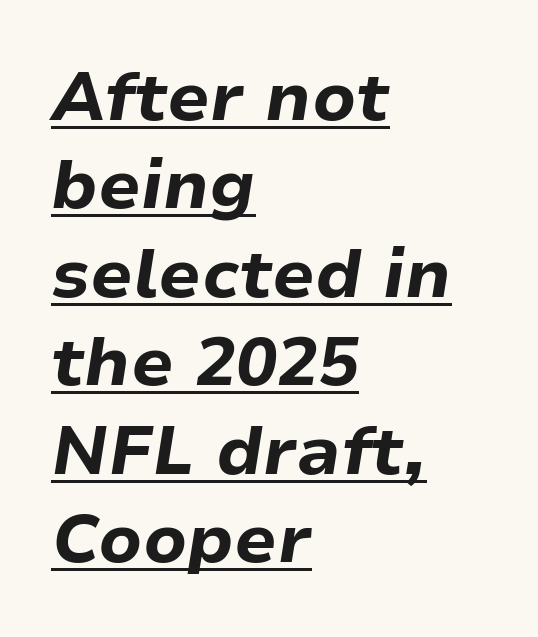
{"italic": "yes", "lean": "right", "slant_degrees": 9, "bold": "yes", "weight": "bold", "width": "normal", "stroke_contrast": "low", "x_height": "medium", "monospaced": "no", "underline": "yes", "align": "left", "line_spacing": "normal", "line_spacing_ratio": 1.3, "letter_spacing": "normal", "letter_spacing_em": 0.0, "glyph_px": 68}
